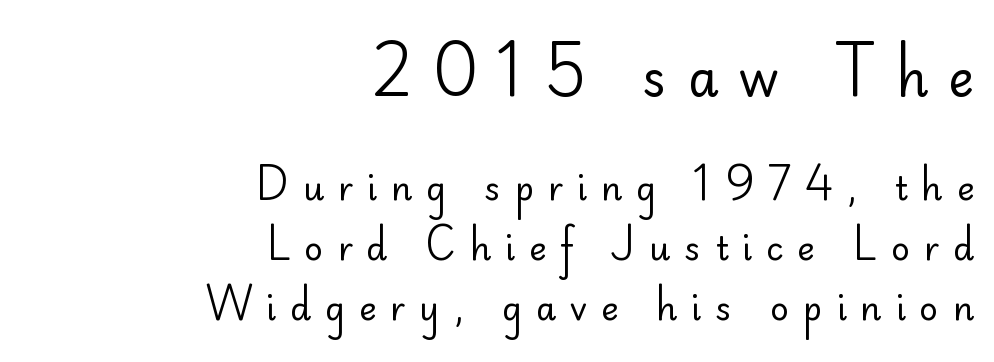
Q: Is the text bold? A: No.
Q: Is the text italic (slanted)? A: No, it is upright.
Q: Is the typeface a serif or a sans-serif typeface? A: Sans-serif.
Q: Is the text underlined? A: No.
Q: How is the paragraph aligned? A: Right-aligned.
Q: Is the spacing between letters normal or unusually wide? A: Unusually wide.
Q: Which block of text is set in a larger size, the first (top) or the second (bottom)? A: The first (top) one.
Q: Width (condensed, normal, or wide)? A: Normal.
Q: Stroke contrast? A: Low.
Q: x-height? A: Small.
Q: Monospaced? A: No.
